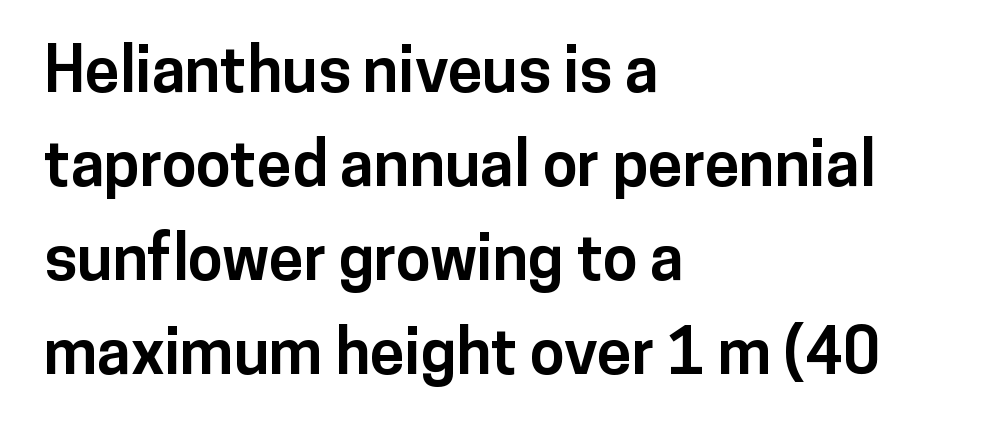
The image shows 63 px bold sans-serif type, upright; set left-aligned, normal line spacing (1.49x), normal letter spacing, not underlined; low stroke contrast and a medium x-height.
